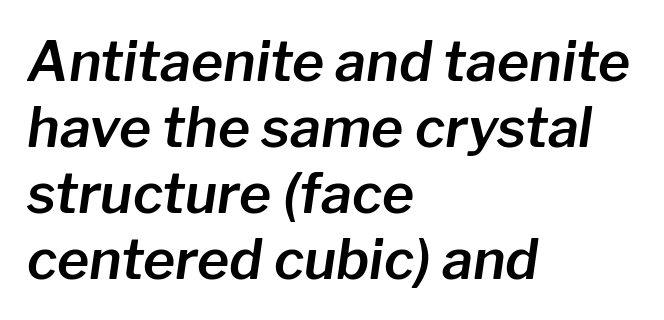
{"italic": "yes", "lean": "right", "slant_degrees": 8, "width": "normal", "stroke_contrast": "low", "x_height": "medium", "monospaced": "no", "underline": "no", "align": "left", "line_spacing_ratio": 1.2, "letter_spacing": "normal", "letter_spacing_em": 0.0, "glyph_px": 55}
